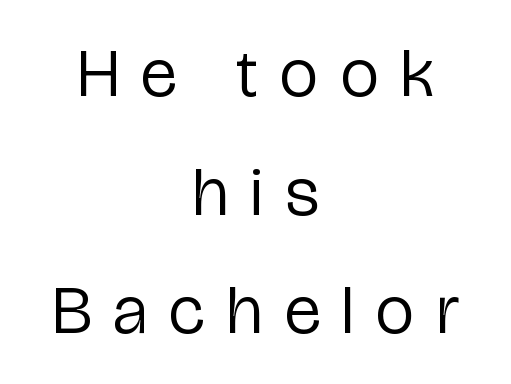
The paragraph has two soft edges and a firm central axis. No italicization has been applied; the sample stays upright. The space directly below the letters is spotless. The rendering shows plain stroke endings on the letterforms — a sans-serif design. Proportional: the letters do not fall into vertical columns.
